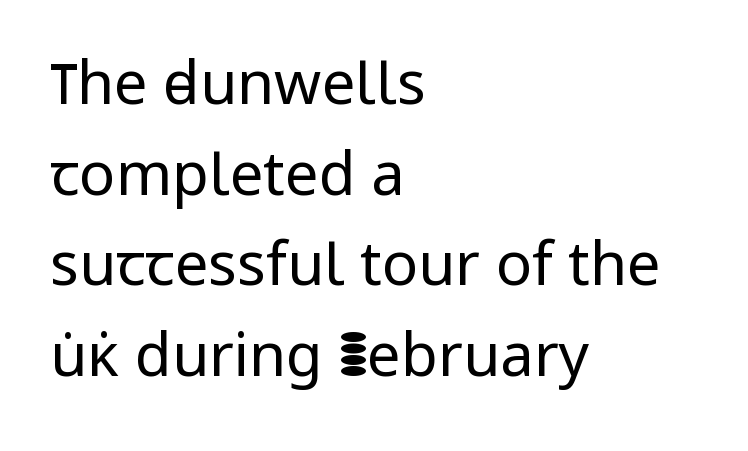
The image shows 60 px regular-weight sans-serif type, upright; set left-aligned, normal line spacing (1.51x), normal letter spacing, not underlined; low stroke contrast and a medium x-height.
